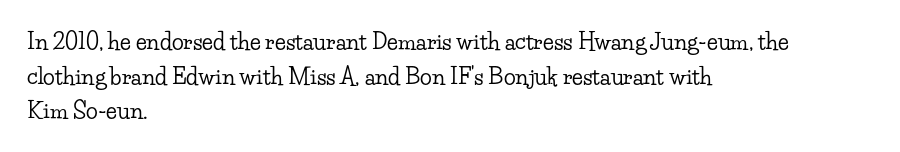
{"italic": "no", "underline": "no", "align": "left", "line_spacing": "normal", "line_spacing_ratio": 1.57, "letter_spacing": "normal", "letter_spacing_em": 0.0, "glyph_px": 22}
